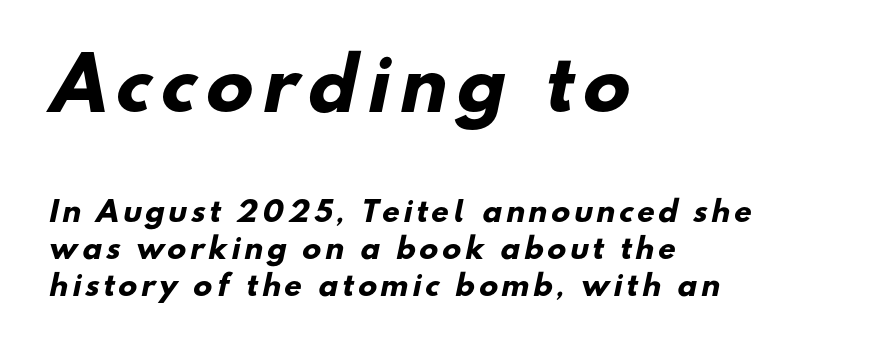
Character widths vary here, with narrow letters taking less room than wide ones. This sample is left-justified, so line endings fall wherever the words run out. The font family rendered here belongs to the sans-serif group. These lines sit exactly where default settings would place them. Between these two stacked blocks, the higher one wins on size.
